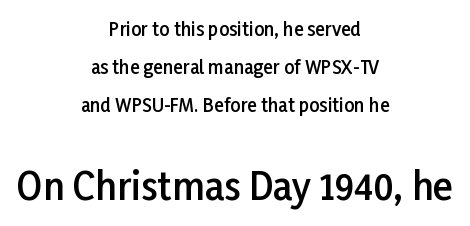
{"serif": "no", "italic": "no", "bold": "semi", "weight": "semibold", "width": "normal", "stroke_contrast": "low", "x_height": "medium", "monospaced": "no", "underline": "no", "align": "center", "line_spacing": "loose", "line_spacing_ratio": 2.11, "letter_spacing": "normal", "letter_spacing_em": 0.0, "larger_block": "second", "size_ratio": 2.06, "glyph_px": 37}
